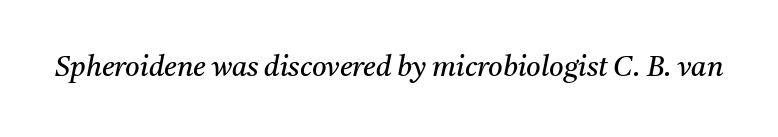
Standard letterfit; no display-style spreading of the glyphs. Check under the words: just untouched page. These lines are rendered in a variable-pitch font. Italic: yes, the glyphs are oblique. Caption: face not bold, strokes unweighted.
